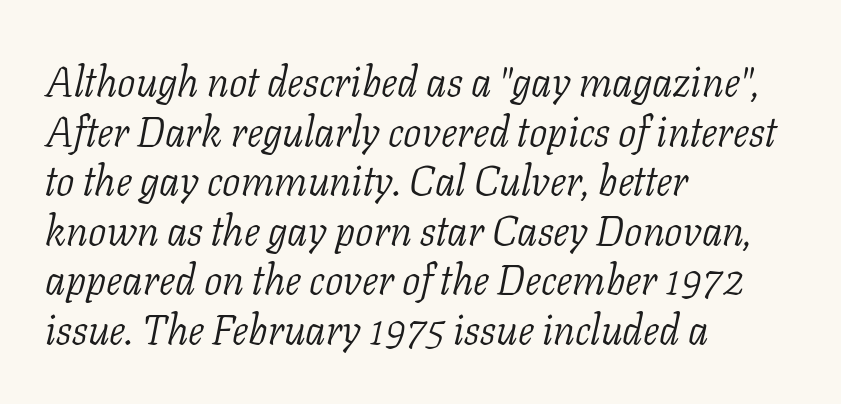
The image shows 41 px light serif type, italic (leaning right); set left-aligned, line spacing 1.21x, normal letter spacing, not underlined; low stroke contrast and a medium x-height.
